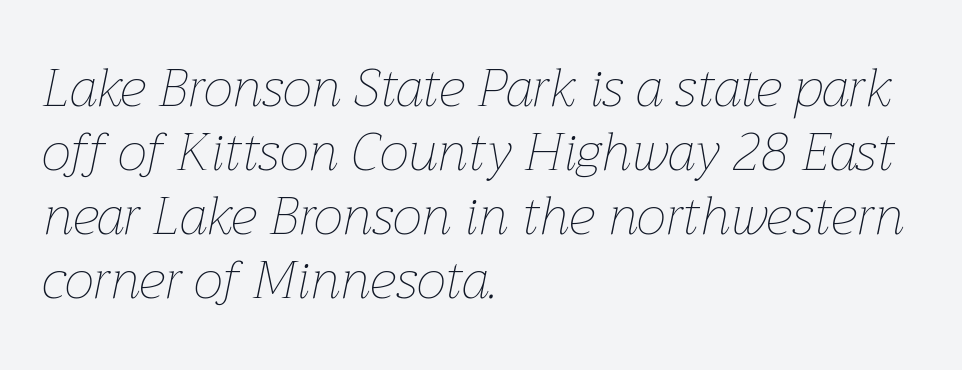
This rendering features lettering with no underline. This rendering leaves character spacing at its baseline value. Tall strokes in this sample are angled rather than plumb. The font sits on the lighter half of the weight spectrum, regular included.
